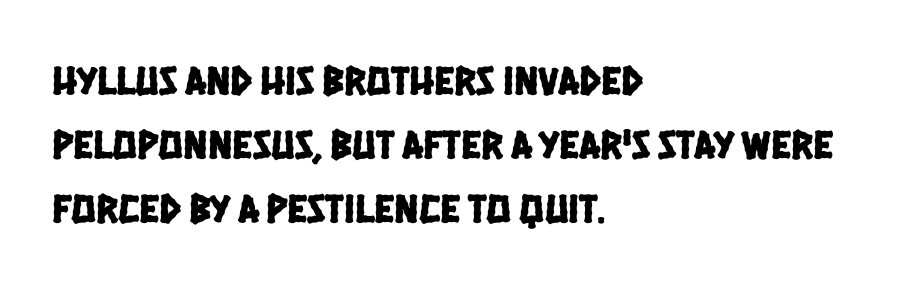
{"serif": "no", "width": "condensed", "stroke_contrast": "low", "x_height": "large", "monospaced": "no", "underline": "no", "align": "left", "line_spacing": "normal", "line_spacing_ratio": 1.56, "letter_spacing": "normal", "letter_spacing_em": 0.0, "glyph_px": 41}
